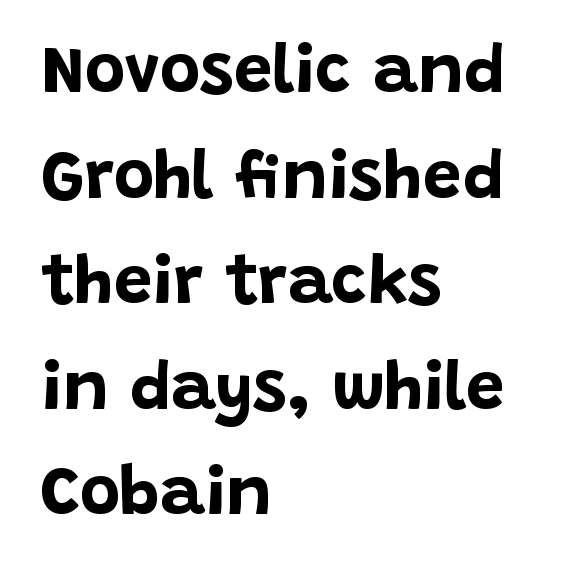
Character widths vary here, with narrow letters taking less room than wide ones. Pretty heavy lettering here — definitely bold. Baseline-to-baseline distance is the conventional proportion of letter height. The tracking reads as untouched default to a designer's eye. Check where the strokes stop: nothing finishes them off — pure sans.
